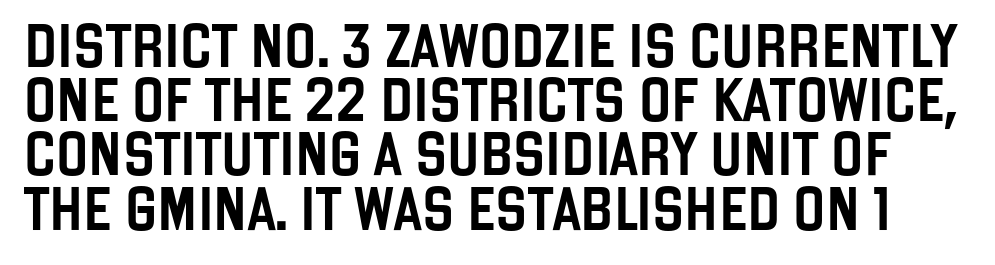
Q: Is the text italic (slanted)? A: No, it is upright.
Q: Is the typeface a serif or a sans-serif typeface? A: Sans-serif.
Q: Is the text underlined? A: No.
Q: Is the spacing between letters normal or unusually wide? A: Normal.
Q: Is the spacing between lines tight, normal or loose? A: Normal.
Q: Width (condensed, normal, or wide)? A: Condensed.
Q: Stroke contrast? A: Low.
Q: x-height? A: Large.
Q: Monospaced? A: No.
